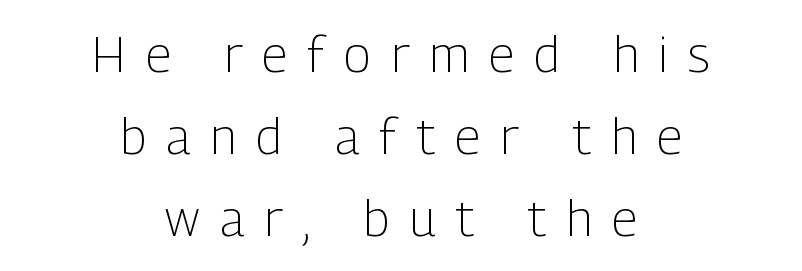
Each letter keeps its own natural width here, so spacing adapts to shape. Lines of text with bare space underneath. In terms of letterform style, serifs are entirely absent. A typesetter would call this heavily tracked-out type. The letters stand straight up with perfectly vertical stems. The font sits on the lighter half of the weight spectrum, regular included.
